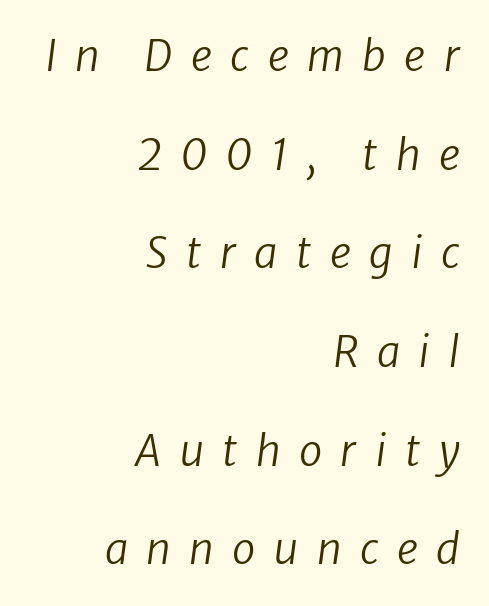
The image shows 42 px regular-weight type, italic (leaning right); set right-aligned, loose line spacing (2.35x), unusually wide letter spacing (+0.44 em), not underlined; low stroke contrast and a medium x-height.
